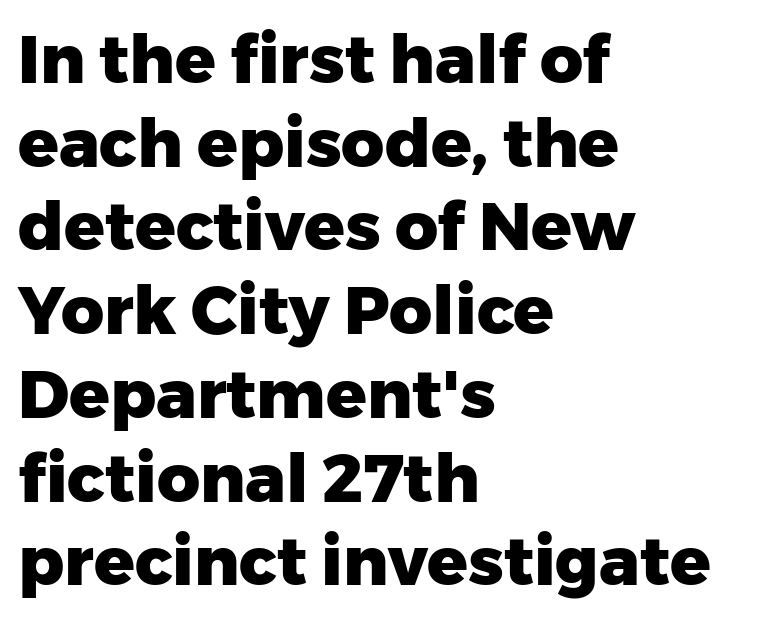
The image shows 67 px heavy sans-serif type, upright; set left-aligned, normal line spacing (1.25x), normal letter spacing, not underlined; low stroke contrast and a medium x-height.
